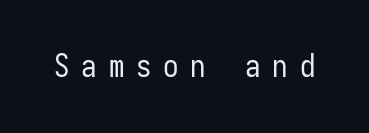
The image shows 31 px regular-weight, condensed sans-serif type, upright, monospaced; set unusually wide letter spacing (+0.38 em), not underlined; low stroke contrast and a medium x-height.
